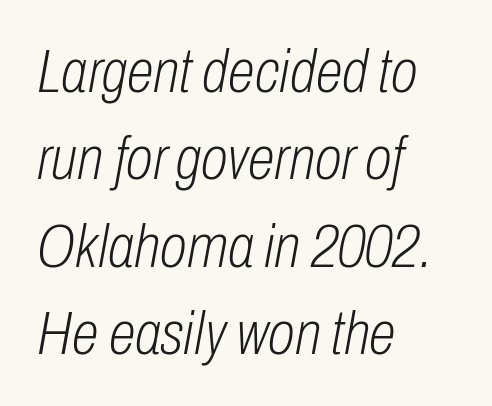
Is the type slanted? Yes — the strokes lean at a clear angle. The typesetting does not lean heavy: it is not bold. Unmarked baselines from the first word to the last. Think of a printed novel: that variable character pitch is what you see here. Is there much room between lines? A standard amount, neither cramped nor airy.
